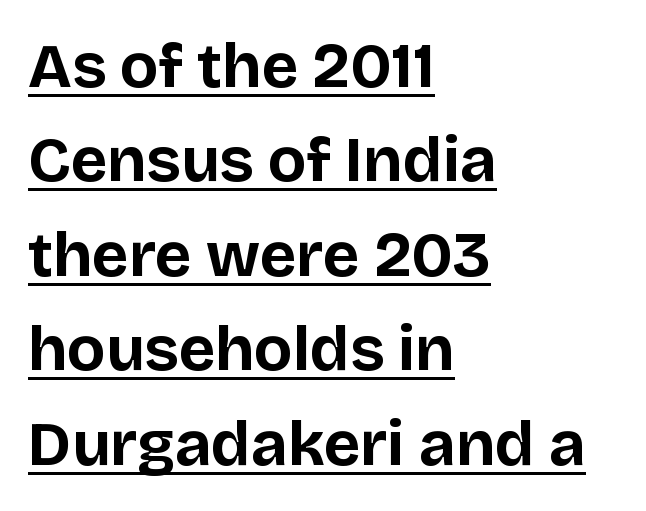
Q: Is the text bold? A: Yes.
Q: Is the text italic (slanted)? A: No, it is upright.
Q: Is the typeface a serif or a sans-serif typeface? A: Sans-serif.
Q: Is the text underlined? A: Yes.
Q: How is the paragraph aligned? A: Left-aligned.
Q: Is the spacing between letters normal or unusually wide? A: Normal.
Q: Is the spacing between lines tight, normal or loose? A: Normal.
Q: Width (condensed, normal, or wide)? A: Normal.
Q: Stroke contrast? A: Low.
Q: x-height? A: Large.
Q: Monospaced? A: No.
